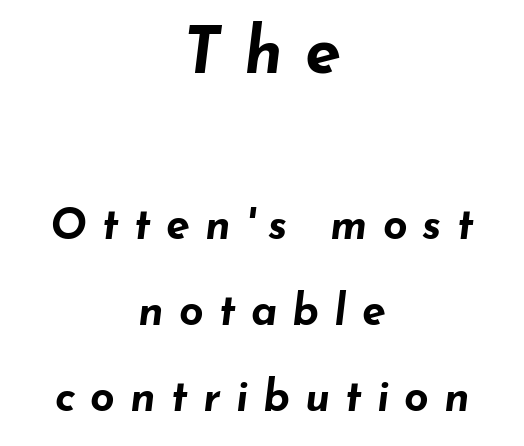
The image shows 65 px bold, wide type, italic (leaning right); set centered, loose line spacing (2.0x), unusually wide letter spacing (+0.35 em), not underlined; the first (top) block is 1.51x larger; low stroke contrast and a small x-height.
